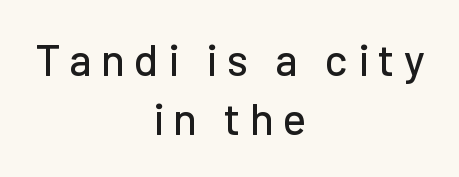
Q: Is the text italic (slanted)? A: No, it is upright.
Q: Is the typeface a serif or a sans-serif typeface? A: Sans-serif.
Q: Is the text underlined? A: No.
Q: How is the paragraph aligned? A: Centered.
Q: Is the spacing between letters normal or unusually wide? A: Unusually wide.
Q: Is the spacing between lines tight, normal or loose? A: Normal.
Q: Width (condensed, normal, or wide)? A: Normal.
Q: Stroke contrast? A: Low.
Q: x-height? A: Medium.
Q: Monospaced? A: No.
